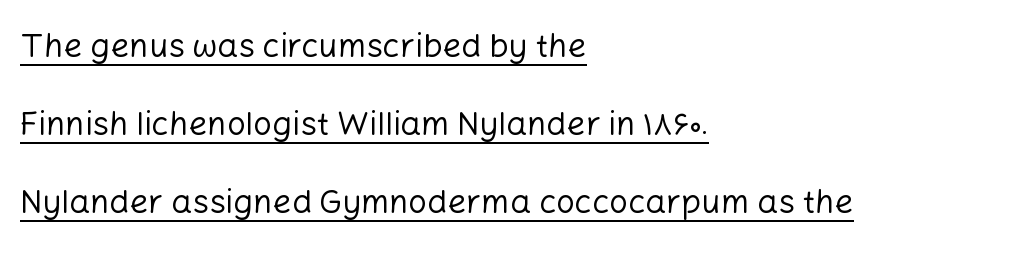
The image shows 33 px regular-weight sans-serif type, upright; set left-aligned, loose line spacing (2.37x), normal letter spacing, underlined; low stroke contrast and a medium x-height.
